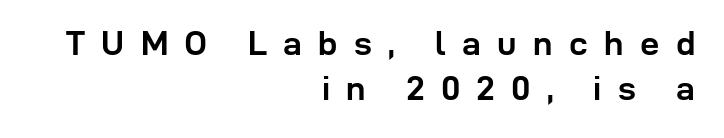
Do the characters align in a grid? No, the font is proportional. These lines were composed using upright roman letters. The rendering inserts visible extra space after every character. Visually the block forms a straight wall on the right and a jagged coastline on the left. One glance says typical: line gaps are just what's usual.
